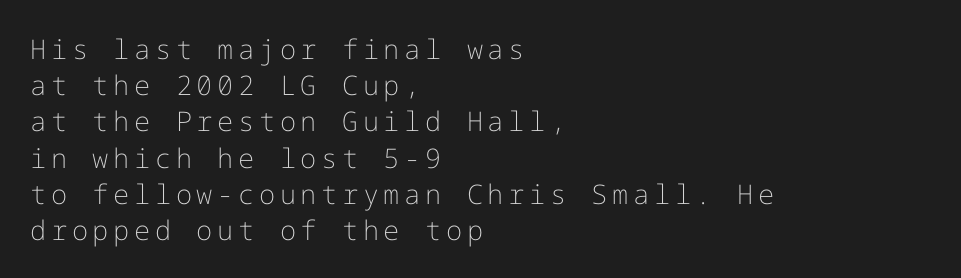
Whoever set this chose a conventional vertical rhythm. Ascenders rise straight up at ninety degrees. The passage is arranged the way most books set body copy — flush left. Each row of text sits above clean, open space.
